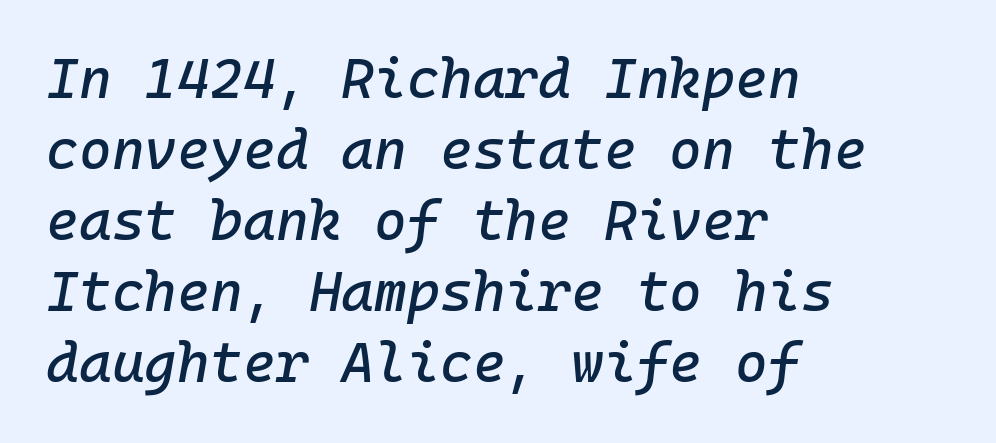
The image shows 56 px text type, italic (leaning right), monospaced; set left-aligned, normal line spacing (1.27x), normal letter spacing, not underlined; low stroke contrast and a medium x-height.
